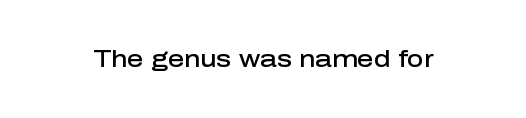
No extra tracking has been applied to these lines. The area under the type is left untouched. Weight: semibold (demi). If you drew a line through each stem, it would be perfectly vertical.
